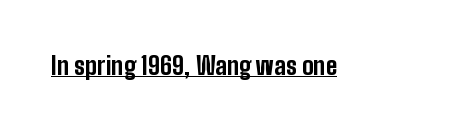
Q: Is the text bold? A: Yes.
Q: Is the text italic (slanted)? A: No, it is upright.
Q: Is the text underlined? A: Yes.
Q: Is the spacing between letters normal or unusually wide? A: Normal.
